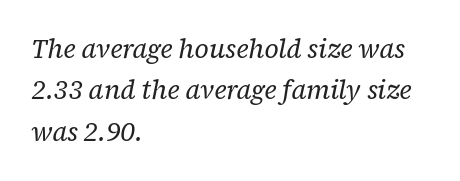
Horizontal bands of white between lines are of average thickness. The space directly below the letters is spotless. Between one letter and the next there's only the usual sliver of space. Characters are canted at an angle relative to the baseline's perpendicular. The weight tops out at a normal text grade. Reading down the block, your eye returns to a fixed left position each line.
